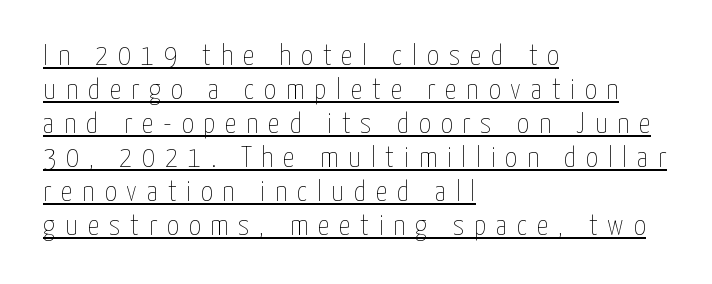
The image shows 29 px thin, condensed type, upright; set left-aligned, line spacing 1.17x, unusually wide letter spacing (+0.34 em), underlined; low stroke contrast and a medium x-height.
